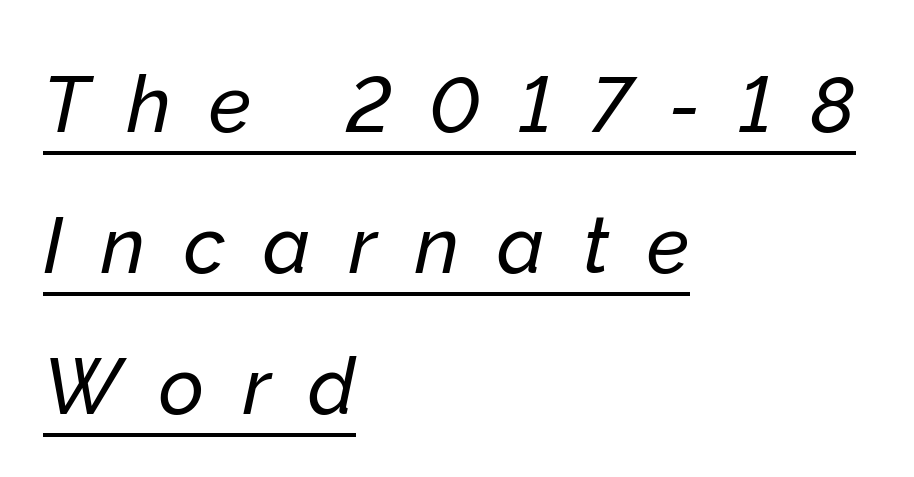
You could not count columns in this text — the font is proportionally spaced. Style check: oblique. Notice how a bar underscores the lettering throughout. The horizontal fit of the characters is loose and conspicuously gappy. Left-aligned paragraph, ragged on the right.
